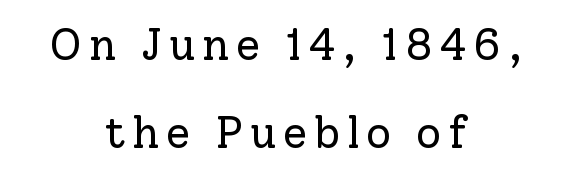
The image shows 44 px regular-weight serif type, upright; set centered, loose line spacing (2.0x), not underlined; low stroke contrast and a medium x-height.
